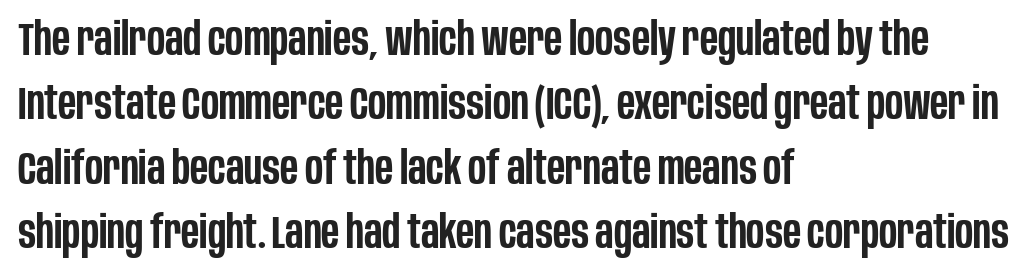
The image shows 46 px semibold, condensed sans-serif type, upright; set left-aligned, normal line spacing (1.4x), normal letter spacing, not underlined; low stroke contrast and a large x-height.
